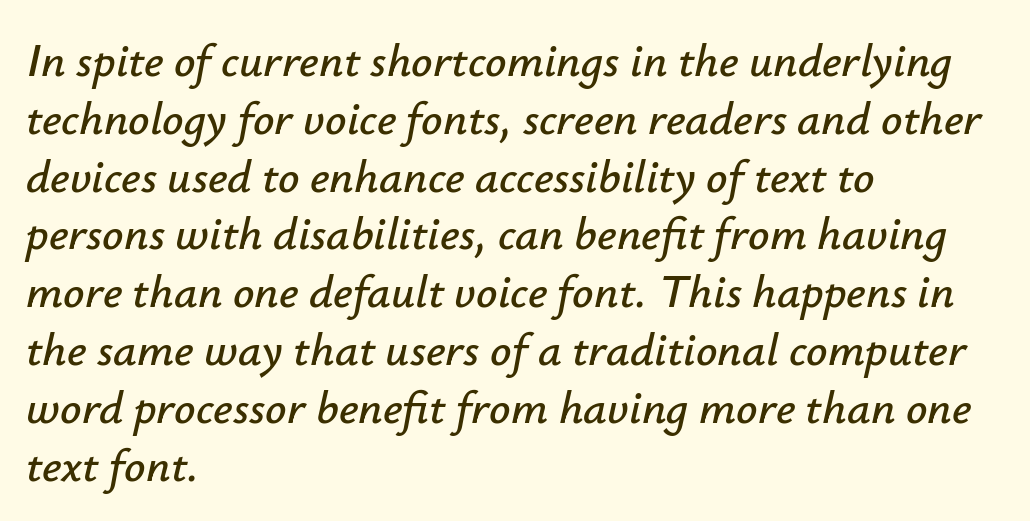
The image shows 47 px text type, italic (leaning right); set left-aligned, line spacing 1.23x, normal letter spacing, not underlined; low stroke contrast and a small x-height.
